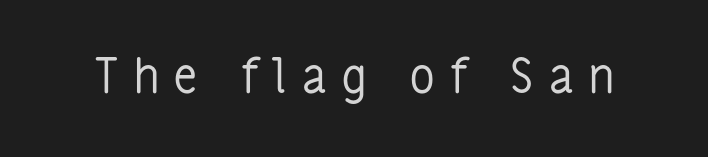
{"serif": "no", "italic": "no", "bold": "no", "weight": "regular", "width": "condensed", "stroke_contrast": "low", "x_height": "medium", "monospaced": "no", "underline": "no", "letter_spacing": "wide", "letter_spacing_em": 0.32, "glyph_px": 48}
